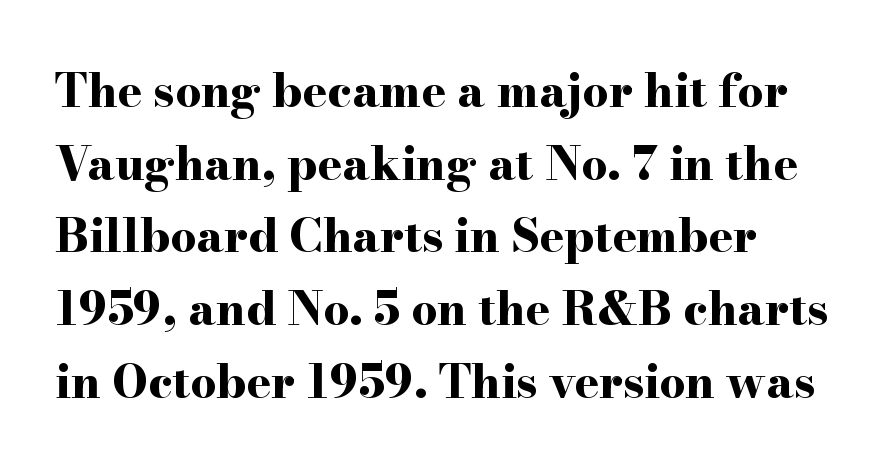
Q: Is the text bold? A: Yes.
Q: Is the text italic (slanted)? A: No, it is upright.
Q: Is the typeface a serif or a sans-serif typeface? A: Serif.
Q: Is the text underlined? A: No.
Q: How is the paragraph aligned? A: Left-aligned.
Q: Is the spacing between letters normal or unusually wide? A: Normal.
Q: Is the spacing between lines tight, normal or loose? A: Normal.
Q: Width (condensed, normal, or wide)? A: Wide.
Q: Stroke contrast? A: High.
Q: x-height? A: Small.
Q: Monospaced? A: No.
